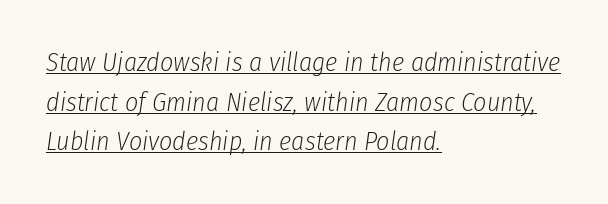
Q: Is the text bold? A: No.
Q: Is the text italic (slanted)? A: Yes, it leans right by about 8 degrees.
Q: Is the text underlined? A: Yes.
Q: How is the paragraph aligned? A: Left-aligned.
Q: Is the spacing between letters normal or unusually wide? A: Normal.
Q: Is the spacing between lines tight, normal or loose? A: Normal.
